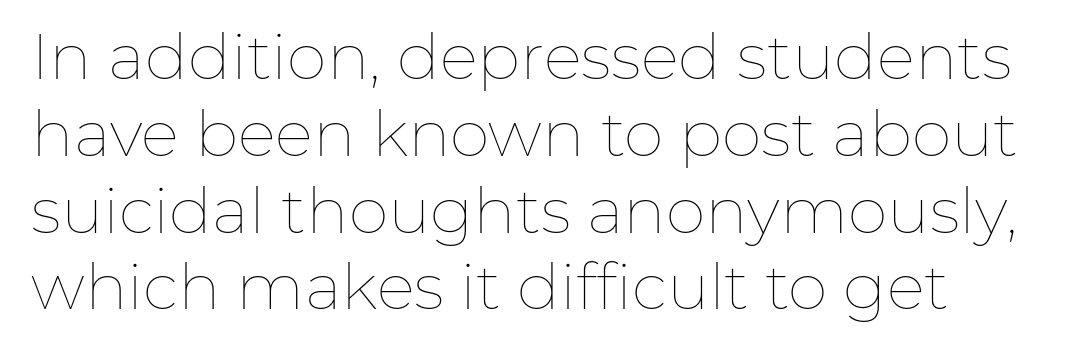
Q: Is the text bold? A: No.
Q: Is the text italic (slanted)? A: No, it is upright.
Q: Is the text underlined? A: No.
Q: How is the paragraph aligned? A: Left-aligned.
Q: Is the spacing between letters normal or unusually wide? A: Normal.
Q: Width (condensed, normal, or wide)? A: Normal.
Q: Stroke contrast? A: Low.
Q: x-height? A: Medium.
Q: Monospaced? A: No.
